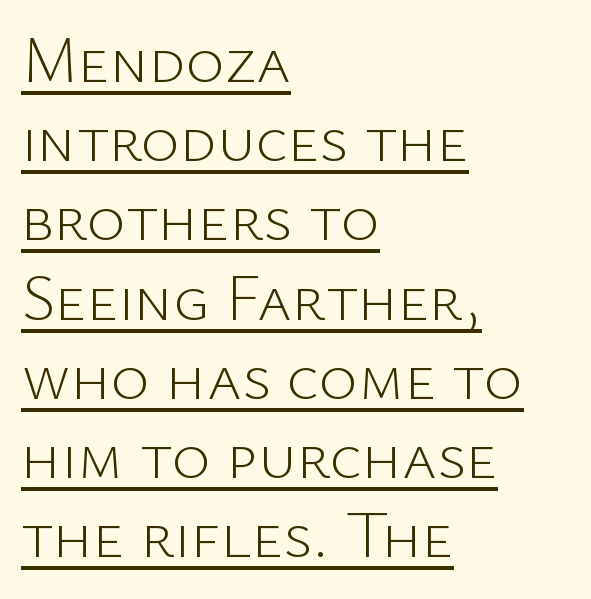
The image shows 66 px light sans-serif type, upright; set left-aligned, line spacing 1.2x, normal letter spacing, underlined; low stroke contrast and a medium x-height.
